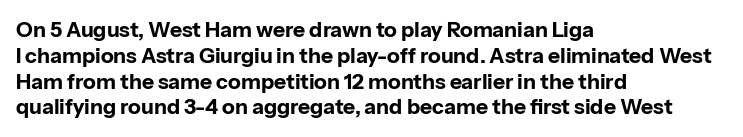
{"italic": "no", "bold": "yes", "underline": "no", "align": "left", "line_spacing_ratio": 1.23, "letter_spacing": "normal", "letter_spacing_em": 0.0, "glyph_px": 21}
